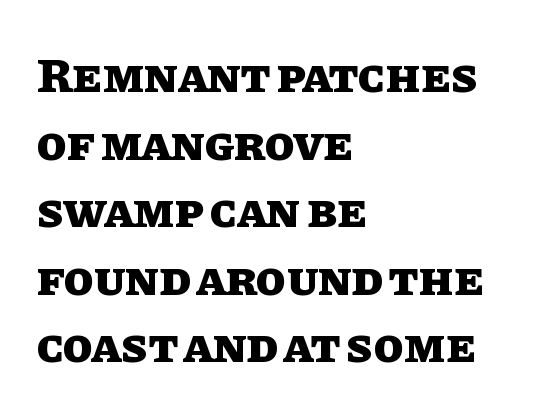
Q: Is the text bold? A: Yes.
Q: Is the text italic (slanted)? A: No, it is upright.
Q: Is the text underlined? A: No.
Q: How is the paragraph aligned? A: Left-aligned.
Q: Is the spacing between letters normal or unusually wide? A: Normal.
Q: Is the spacing between lines tight, normal or loose? A: Normal.
Q: Width (condensed, normal, or wide)? A: Normal.
Q: Stroke contrast? A: Low.
Q: x-height? A: Large.
Q: Monospaced? A: No.
